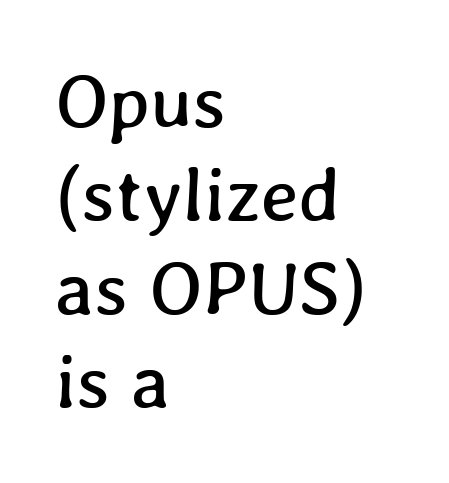
This sample uses plain, unmodified letter spacing. The passage is arranged the way most books set body copy — flush left. The foot of each line stays bare and open. The rendering uses natural spacing where letterforms have individual widths.
